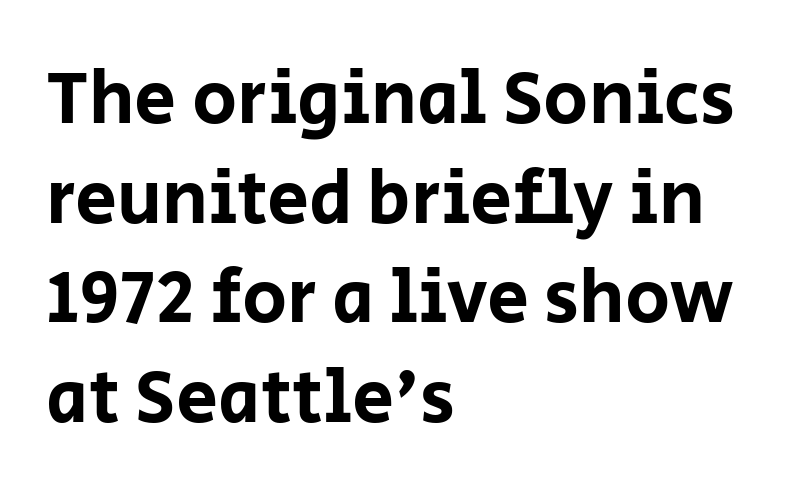
{"serif": "no", "italic": "no", "width": "normal", "stroke_contrast": "low", "x_height": "large", "monospaced": "no", "underline": "no", "align": "left", "line_spacing": "normal", "line_spacing_ratio": 1.33, "letter_spacing": "normal", "letter_spacing_em": 0.0, "glyph_px": 75}
